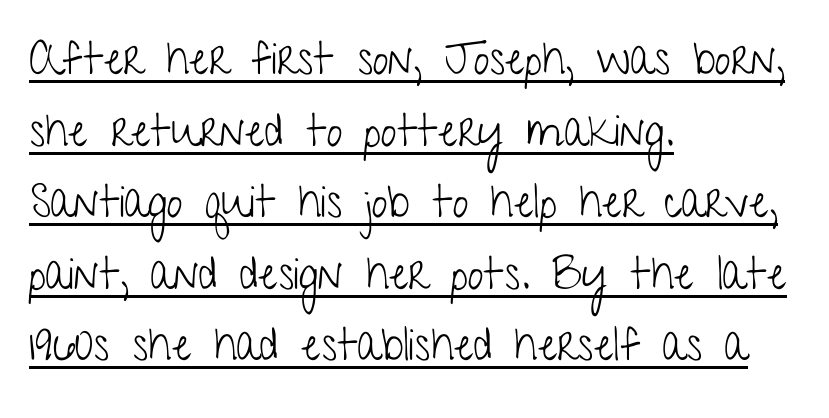
The image shows 45 px light, condensed sans-serif type, upright; set left-aligned, normal line spacing (1.59x), normal letter spacing, underlined; low stroke contrast and a medium x-height.
